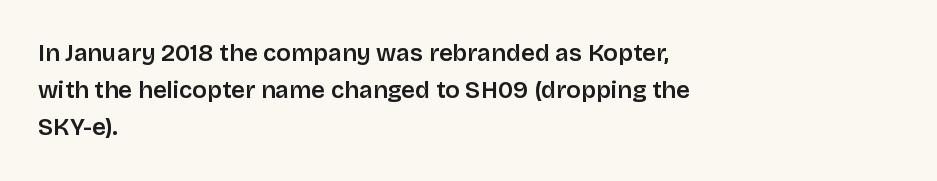
{"italic": "no", "underline": "no", "align": "left", "line_spacing": "normal", "line_spacing_ratio": 1.55, "letter_spacing": "normal", "letter_spacing_em": 0.0, "glyph_px": 24}
